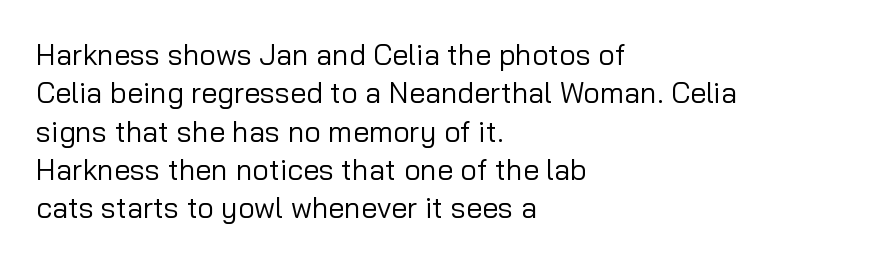
Each line starts at the same left margin while the right side varies. Letters rest on an invisible, unmarked baseline. Does extra space separate the letters? No, they use regular spacing. A typesetter would call this leading conventional body-copy spacing.
